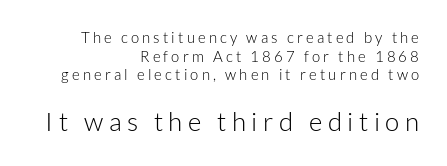
{"italic": "no", "bold": "no", "underline": "no", "align": "right", "line_spacing": "normal", "line_spacing_ratio": 1.25, "letter_spacing": "wide", "letter_spacing_em": 0.21, "larger_block": "second", "size_ratio": 1.73, "glyph_px": 26}
